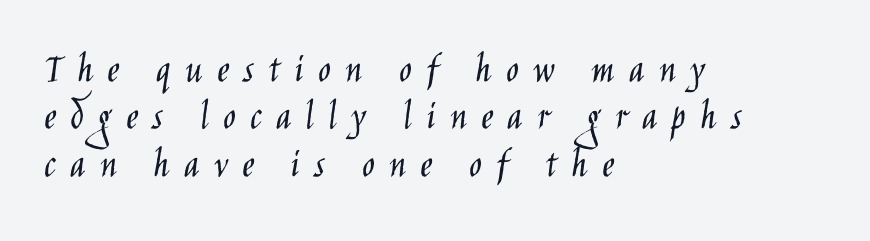
A sans-serif font was chosen for this passage. Descender tails drop into unmarked territory. The font is comparable to plain body text, perhaps lighter. This sample is left-justified, so line endings fall wherever the words run out. This sample uses expanded letter spacing, leaving extra air between glyphs.
